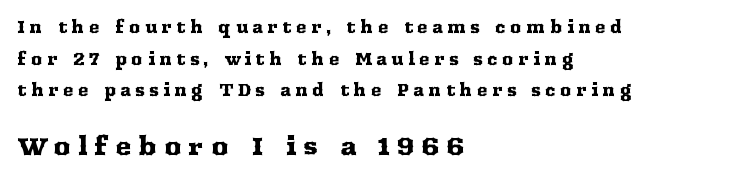
The face used here appears at its bigger size in the lower chunk. Characters follow at a spacing far wider than the type designer built in. Nope, not italic — everything's standing straight. Each line starts at the same left margin while the right side varies. The leading is generous, giving the passage an open texture. Lines of text with bare space underneath.
